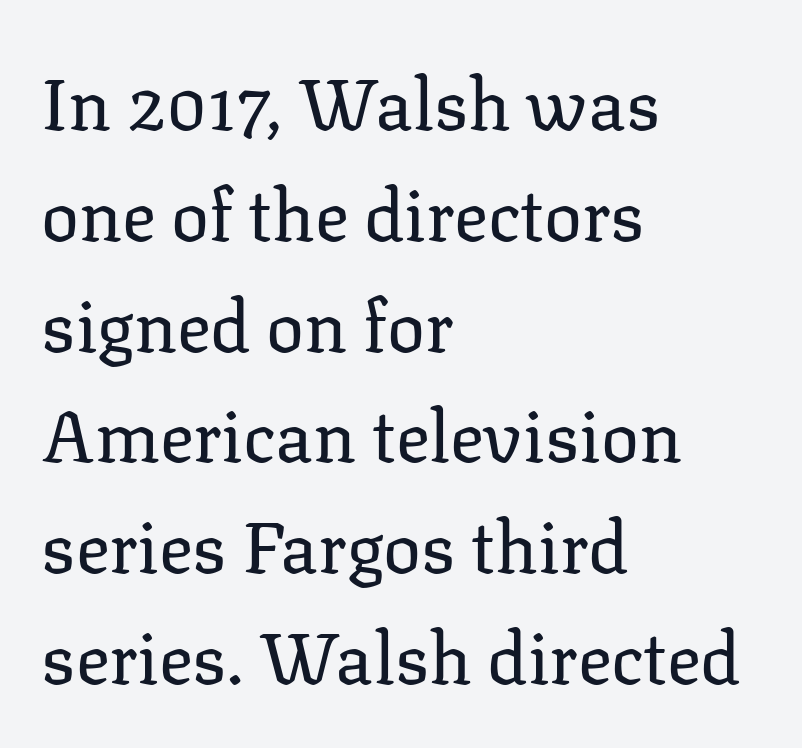
The image shows 71 px regular-weight serif type, upright; set left-aligned, normal line spacing (1.56x), normal letter spacing, not underlined; low stroke contrast and a medium x-height.
